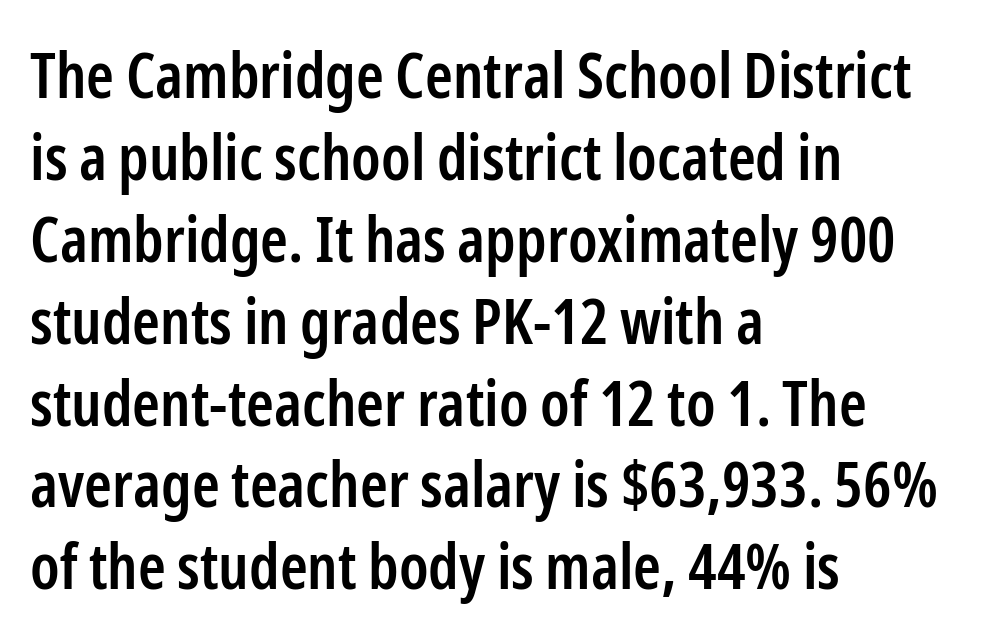
The image shows 63 px semibold, condensed sans-serif type, upright; set left-aligned, normal line spacing (1.3x), normal letter spacing, not underlined; low stroke contrast and a medium x-height.
